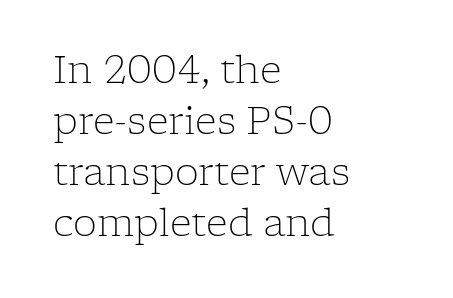
{"serif": "yes", "italic": "no", "bold": "no", "weight": "light", "width": "normal", "stroke_contrast": "low", "x_height": "medium", "monospaced": "no", "underline": "no", "align": "left", "line_spacing": "normal", "line_spacing_ratio": 1.34, "letter_spacing": "normal", "letter_spacing_em": 0.0, "glyph_px": 38}
